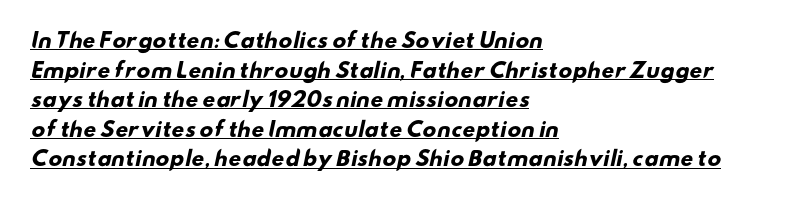
The image shows 20 px bold type; set left-aligned, normal line spacing (1.48x), normal letter spacing, underlined.
